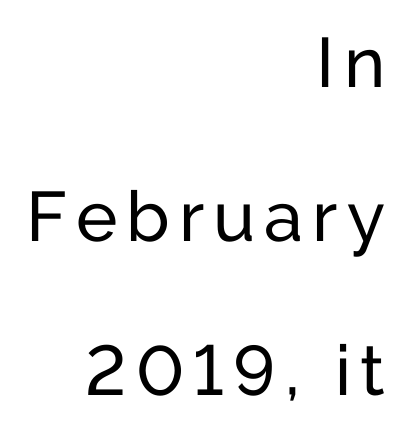
Q: Is the text italic (slanted)? A: No, it is upright.
Q: Is the typeface a serif or a sans-serif typeface? A: Sans-serif.
Q: Is the text underlined? A: No.
Q: How is the paragraph aligned? A: Right-aligned.
Q: Is the spacing between lines tight, normal or loose? A: Loose.
Q: Width (condensed, normal, or wide)? A: Normal.
Q: Stroke contrast? A: Low.
Q: x-height? A: Medium.
Q: Monospaced? A: No.
